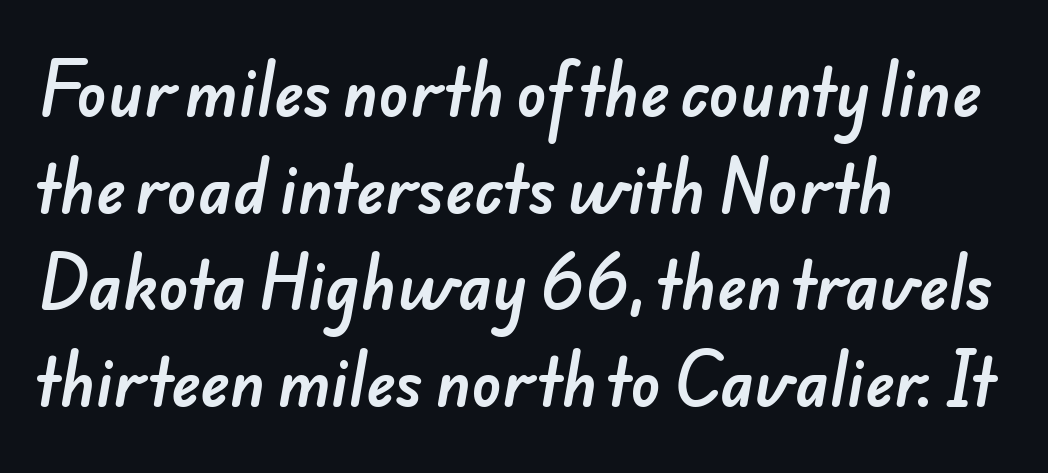
Q: Is the typeface a serif or a sans-serif typeface? A: Sans-serif.
Q: Is the text underlined? A: No.
Q: How is the paragraph aligned? A: Left-aligned.
Q: Is the spacing between letters normal or unusually wide? A: Normal.
Q: Is the spacing between lines tight, normal or loose? A: Normal.
Q: Width (condensed, normal, or wide)? A: Normal.
Q: Stroke contrast? A: Low.
Q: x-height? A: Small.
Q: Monospaced? A: No.
